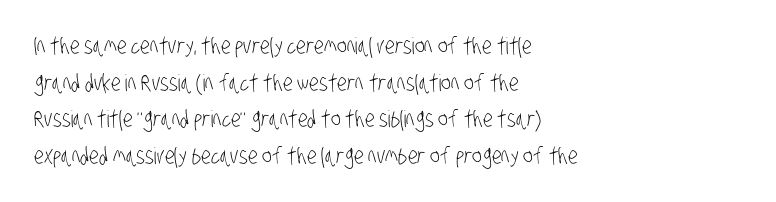
{"bold": "no", "underline": "no", "align": "left", "line_spacing": "normal", "line_spacing_ratio": 1.59, "letter_spacing": "normal", "letter_spacing_em": 0.0, "glyph_px": 23}
